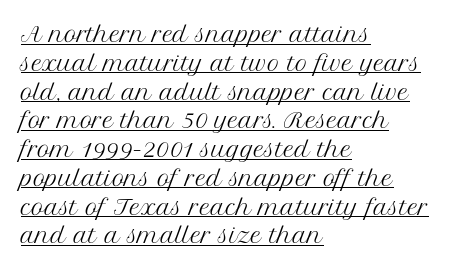
{"bold": "no", "underline": "yes", "align": "left", "line_spacing": "normal", "line_spacing_ratio": 1.37, "letter_spacing": "normal", "letter_spacing_em": 0.0, "glyph_px": 21}
